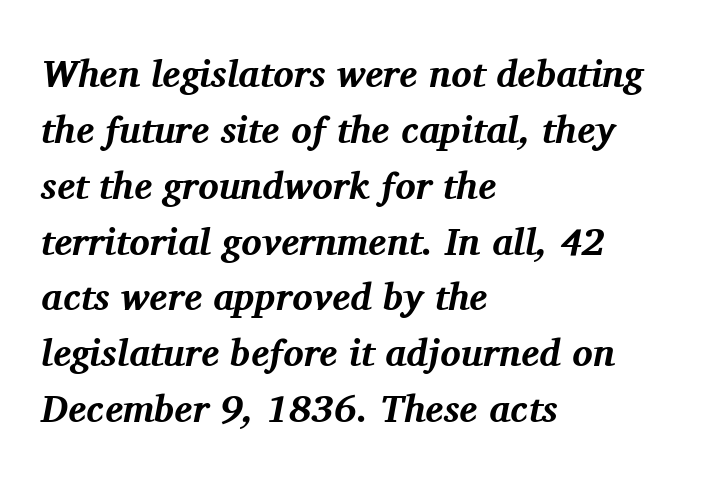
Q: Is the text bold? A: Yes.
Q: Is the text italic (slanted)? A: Yes, it leans right by about 11 degrees.
Q: Is the typeface a serif or a sans-serif typeface? A: Serif.
Q: Is the text underlined? A: No.
Q: How is the paragraph aligned? A: Left-aligned.
Q: Is the spacing between letters normal or unusually wide? A: Normal.
Q: Is the spacing between lines tight, normal or loose? A: Normal.
Q: Width (condensed, normal, or wide)? A: Normal.
Q: Stroke contrast? A: Medium.
Q: x-height? A: Medium.
Q: Monospaced? A: No.
